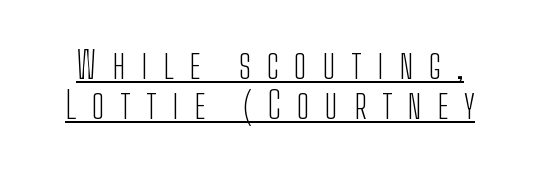
The image shows 37 px light, condensed sans-serif type, upright; set tight line spacing (1.08x), unusually wide letter spacing (+0.43 em), underlined; low stroke contrast and a medium x-height.
